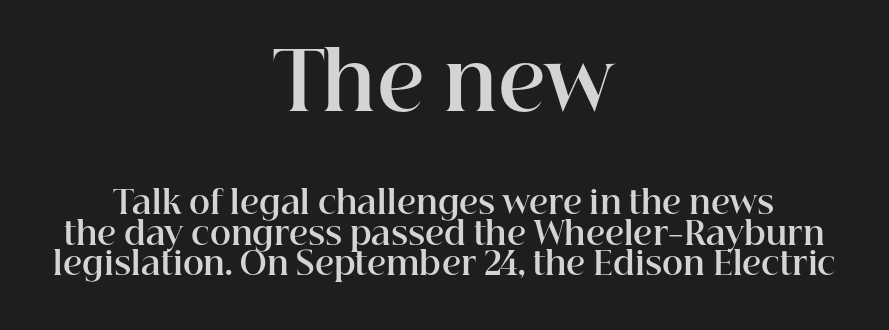
Caption: bold face, heavy strokes. The rag falls on both sides of this text block equally. This sample has the flowing, uneven cadence of proportional lettering. Lines of text with bare space underneath.
